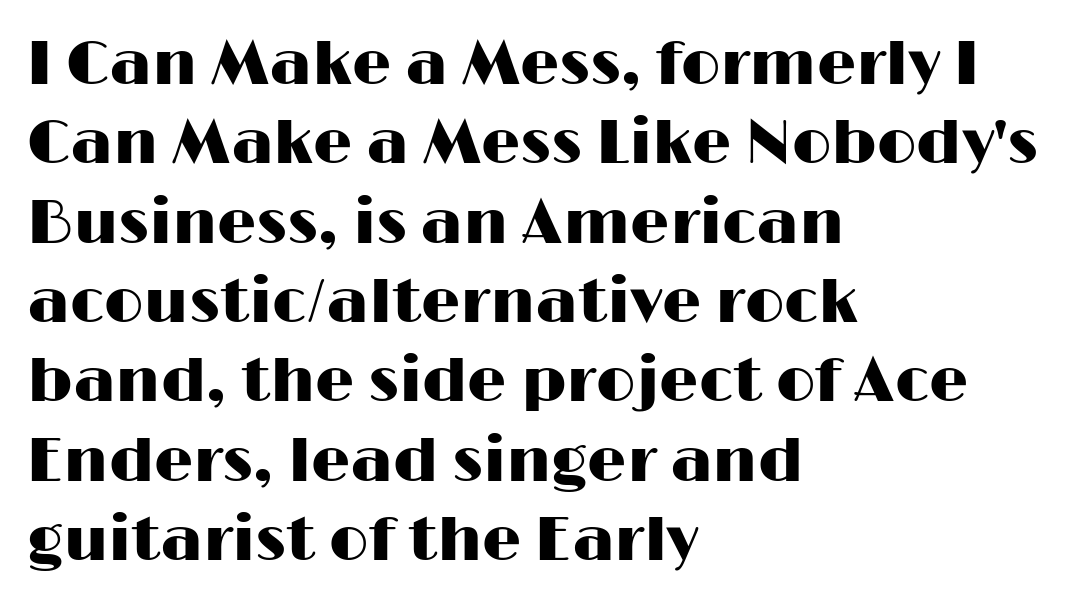
Q: Is the text italic (slanted)? A: No, it is upright.
Q: Is the typeface a serif or a sans-serif typeface? A: Sans-serif.
Q: Is the text underlined? A: No.
Q: How is the paragraph aligned? A: Left-aligned.
Q: Is the spacing between letters normal or unusually wide? A: Normal.
Q: Is the spacing between lines tight, normal or loose? A: Normal.
Q: Width (condensed, normal, or wide)? A: Wide.
Q: Stroke contrast? A: High.
Q: x-height? A: Medium.
Q: Monospaced? A: No.
